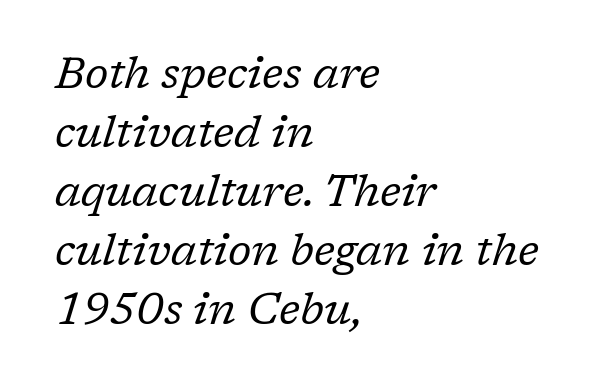
Q: Is the text bold? A: No.
Q: Is the text italic (slanted)? A: Yes, it leans right by about 17 degrees.
Q: Is the typeface a serif or a sans-serif typeface? A: Serif.
Q: Is the text underlined? A: No.
Q: How is the paragraph aligned? A: Left-aligned.
Q: Is the spacing between letters normal or unusually wide? A: Normal.
Q: Is the spacing between lines tight, normal or loose? A: Normal.
Q: Width (condensed, normal, or wide)? A: Normal.
Q: Stroke contrast? A: Low.
Q: x-height? A: Medium.
Q: Monospaced? A: No.
